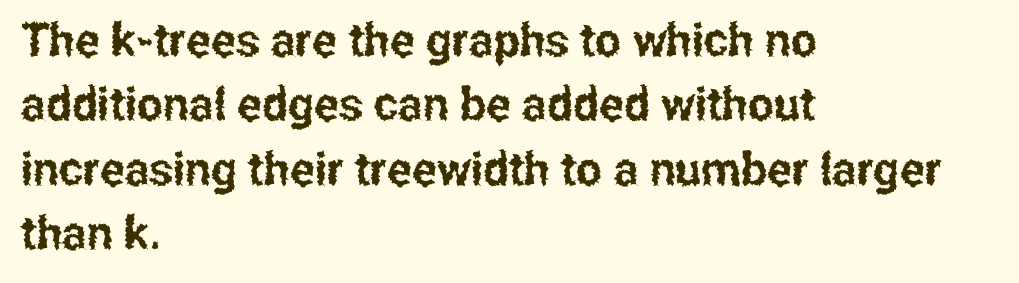
Q: Is the text italic (slanted)? A: No, it is upright.
Q: Is the typeface a serif or a sans-serif typeface? A: Sans-serif.
Q: Is the text underlined? A: No.
Q: How is the paragraph aligned? A: Left-aligned.
Q: Is the spacing between letters normal or unusually wide? A: Normal.
Q: Is the spacing between lines tight, normal or loose? A: Normal.
Q: Width (condensed, normal, or wide)? A: Condensed.
Q: Stroke contrast? A: Low.
Q: x-height? A: Medium.
Q: Monospaced? A: No.
